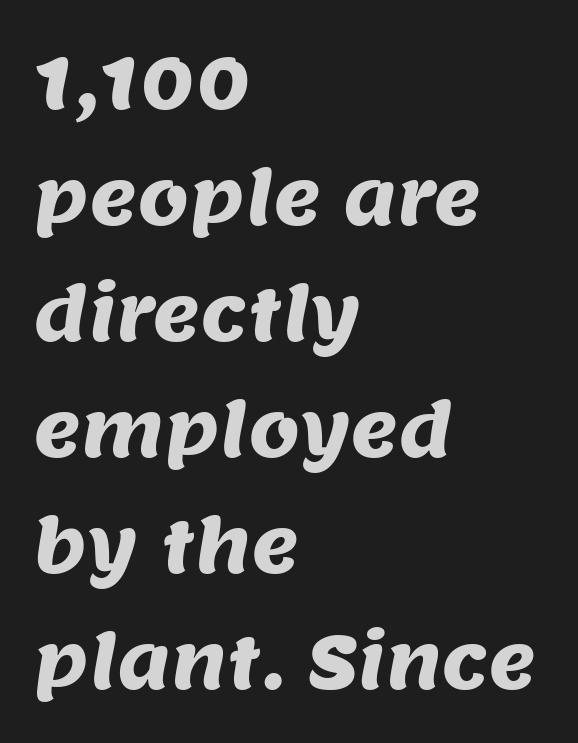
{"serif": "no", "width": "normal", "stroke_contrast": "medium", "x_height": "large", "monospaced": "no", "underline": "no", "align": "left", "line_spacing": "normal", "line_spacing_ratio": 1.59, "letter_spacing": "normal", "letter_spacing_em": 0.0, "glyph_px": 73}
